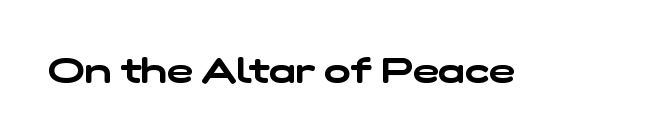
Q: Is the typeface a serif or a sans-serif typeface? A: Sans-serif.
Q: Is the text underlined? A: No.
Q: Is the spacing between letters normal or unusually wide? A: Normal.
Q: Width (condensed, normal, or wide)? A: Wide.
Q: Stroke contrast? A: Low.
Q: x-height? A: Medium.
Q: Monospaced? A: No.
